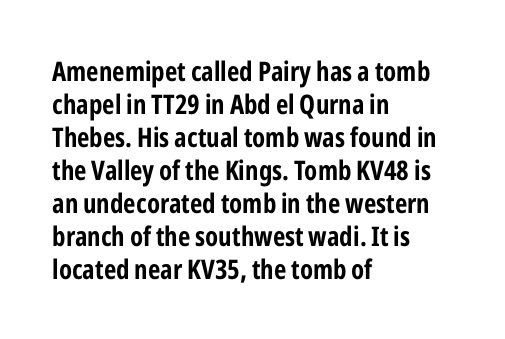
The image shows 27 px bold type, upright; set left-aligned, line spacing 1.22x, normal letter spacing, not underlined.
